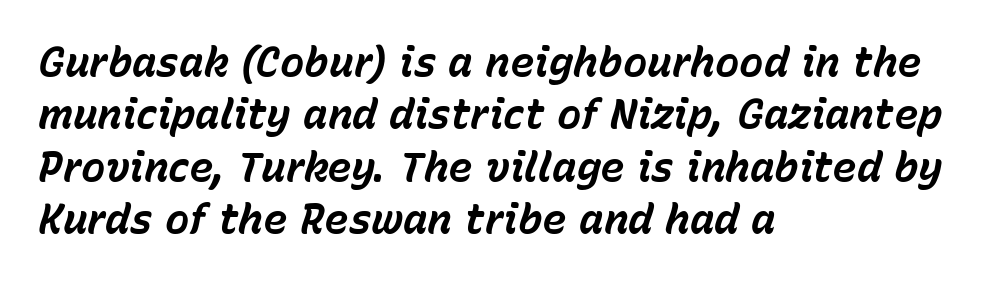
The area under the type is left untouched. Its strokes are broad and dark, the hallmark of bold type. Posture: slanted. Left-aligned paragraph, ragged on the right. Character widths vary here, with narrow letters taking less room than wide ones. Students, observe: this is what conventionally led text looks like.
